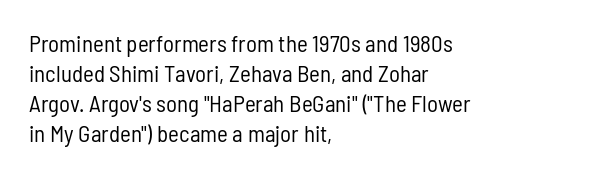
The image shows 23 px text type, upright; set left-aligned, normal line spacing (1.3x), normal letter spacing, not underlined.
